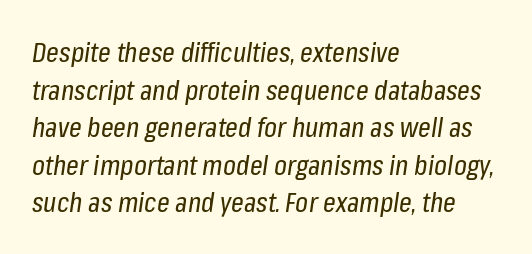
The space beneath each line is pristine and unruled. Is this a heavy cut? Hardly; it is regular or lighter. Here the designer chose a conventional face with non-uniform glyph widths. Which margin do the lines hug? The left one — the right edge is uneven. Default kerning and tracking; the words read as compact shapes. Every character sits at an angle, as italics do.
